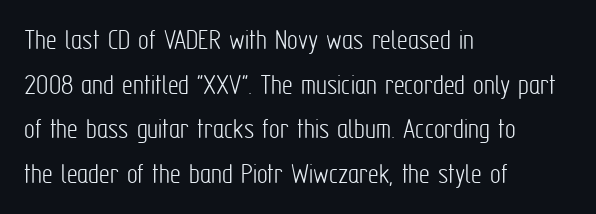
The image shows 30 px light, condensed sans-serif type, upright; set left-aligned, normal line spacing (1.49x), normal letter spacing, not underlined; low stroke contrast and a medium x-height.
